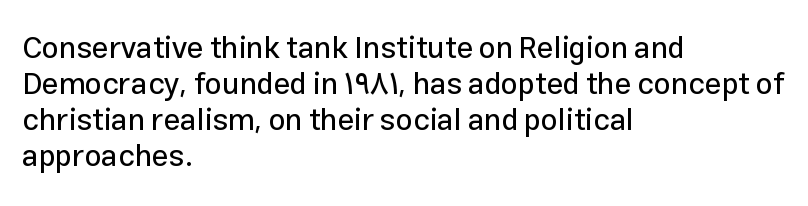
Q: Is the text italic (slanted)? A: No, it is upright.
Q: Is the typeface a serif or a sans-serif typeface? A: Sans-serif.
Q: Is the text underlined? A: No.
Q: How is the paragraph aligned? A: Left-aligned.
Q: Is the spacing between letters normal or unusually wide? A: Normal.
Q: Width (condensed, normal, or wide)? A: Normal.
Q: Stroke contrast? A: Low.
Q: x-height? A: Medium.
Q: Monospaced? A: No.
